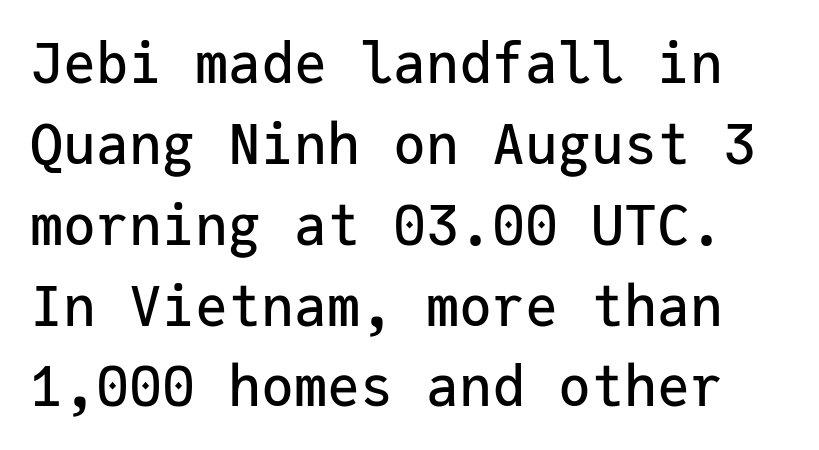
{"serif": "no", "italic": "no", "width": "normal", "stroke_contrast": "low", "x_height": "medium", "monospaced": "yes", "underline": "no", "line_spacing": "normal", "line_spacing_ratio": 1.47, "letter_spacing": "normal", "letter_spacing_em": 0.0, "glyph_px": 55}
